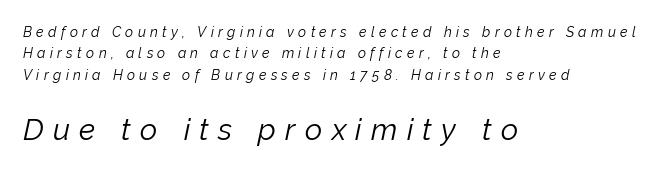
On a weight scale, this lands at 450 or below. This sample keeps an unexceptional amount of space between lines. Varying glyph widths throughout — classic text-font behaviour. Horizontally, the lines are justified to the leading edge only. The space beneath each line is pristine and unruled. Of the two passages, the one underneath uses the larger point size.
